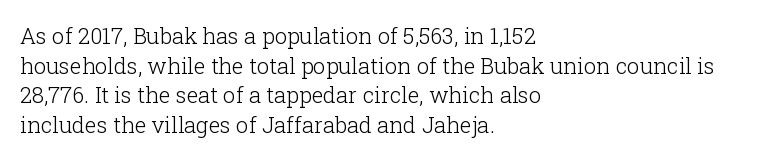
Unmarked baselines from the first word to the last. The designer left line spacing at the default. The rendering anchors every line to the left-hand side. The gaps between neighbouring characters are ordinary and unremarkable. The type sits square on the baseline with zero lean.
